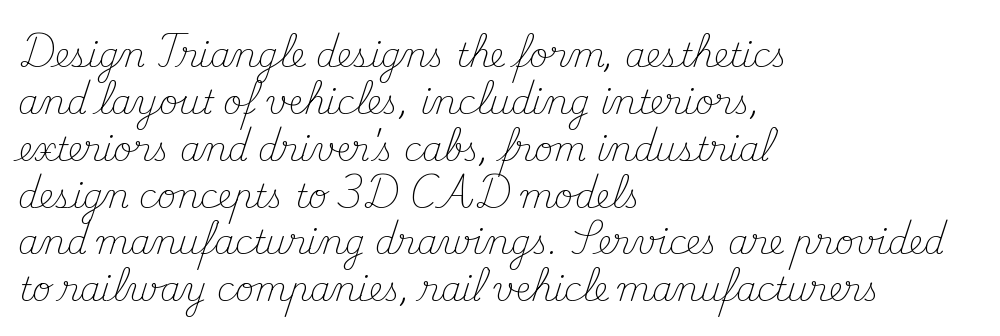
{"serif": "yes", "bold": "no", "weight": "light", "width": "normal", "stroke_contrast": "medium", "x_height": "small", "monospaced": "no", "underline": "no", "align": "left", "line_spacing": "normal", "line_spacing_ratio": 1.42, "letter_spacing": "normal", "letter_spacing_em": 0.0, "glyph_px": 33}
